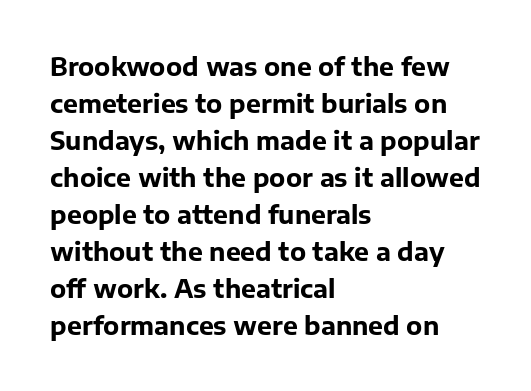
Horizontally, the lines are justified to the leading edge only. These words are printed bold, with thick strokes throughout. These lines sit exactly where default settings would place them. Every character sits straight up, as roman type does. Beneath every word, the page is bare.
